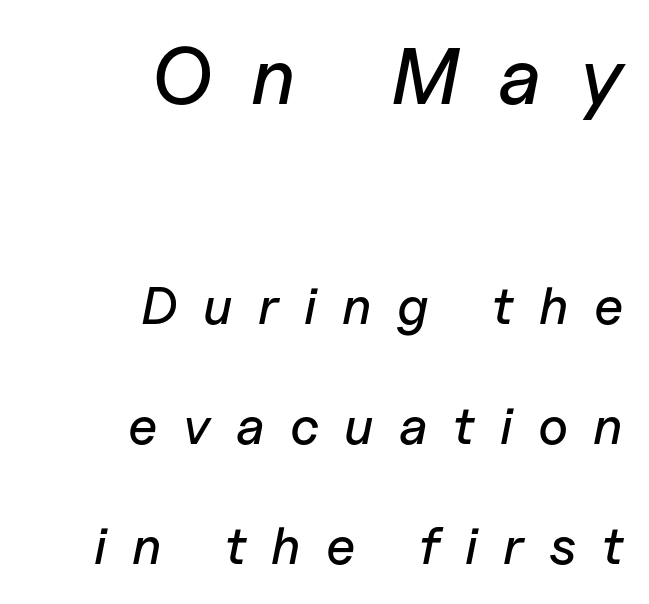
{"italic": "yes", "lean": "right", "slant_degrees": 11, "width": "normal", "stroke_contrast": "low", "x_height": "medium", "monospaced": "no", "underline": "no", "align": "right", "line_spacing": "loose", "line_spacing_ratio": 2.27, "letter_spacing": "wide", "letter_spacing_em": 0.48, "larger_block": "first", "size_ratio": 1.51, "glyph_px": 80}
